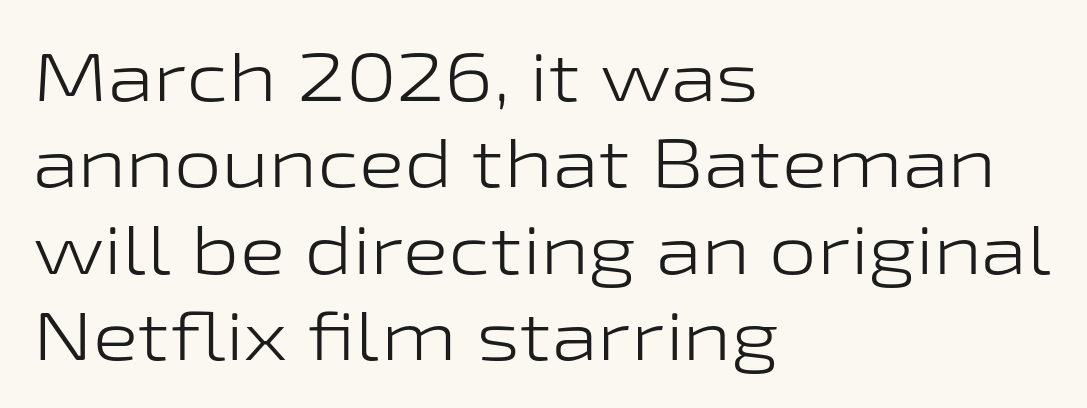
Is there any slant? The stems are plumb. Summary of weight: not heavy and not bold. Think of a printed novel: that variable character pitch is what you see here. The ragged edge is on the right, which tells us the setting is flush left.
